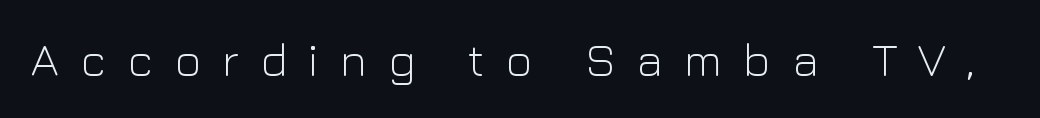
The image shows 46 px light sans-serif type, upright; set unusually wide letter spacing (+0.46 em), not underlined; low stroke contrast and a medium x-height.
